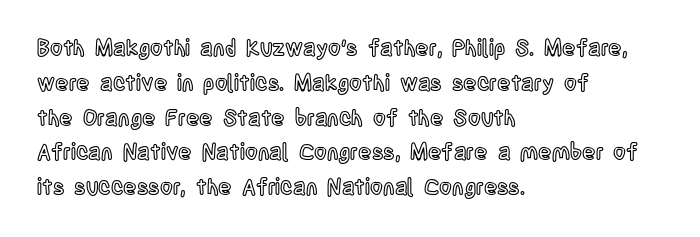
The letters stand straight up with perfectly vertical stems. The strip under each line holds only bare page. Each new line begins a customary step beneath the previous one. Inter-character spacing is left at the font's built-in metrics. The paragraph shown leans on its left margin.
